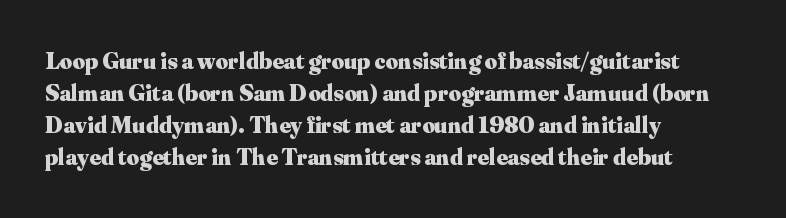
Q: Is the text bold? A: Yes.
Q: Is the text italic (slanted)? A: No, it is upright.
Q: Is the text underlined? A: No.
Q: How is the paragraph aligned? A: Left-aligned.
Q: Is the spacing between letters normal or unusually wide? A: Normal.
Q: Is the spacing between lines tight, normal or loose? A: Normal.
